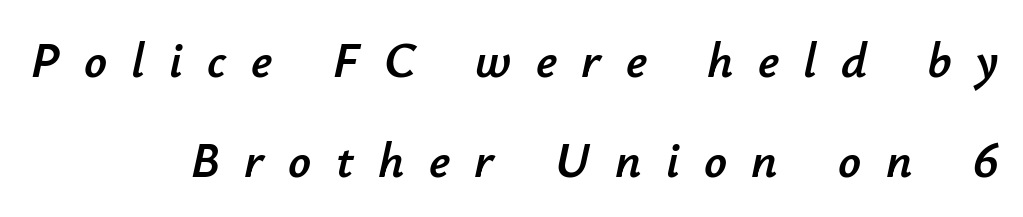
Letters rest on an invisible, unmarked baseline. The passage shown is typed in a proportional face where columns would drift. In CSS terms this would be text-align: right. Interline gaps are noticeably wide in this sample. Short note: letters widely spaced.
